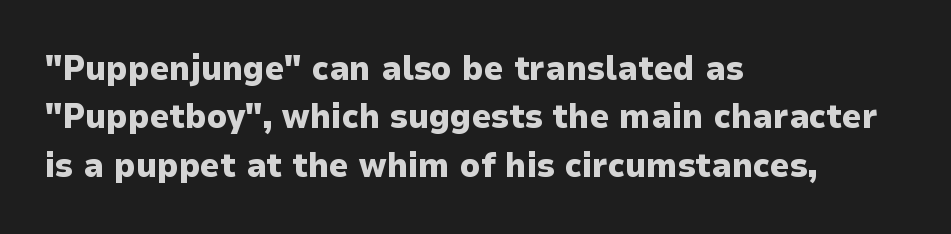
The image shows 34 px heavy sans-serif type, upright; set left-aligned, normal line spacing (1.42x), normal letter spacing, not underlined; low stroke contrast and a medium x-height.
